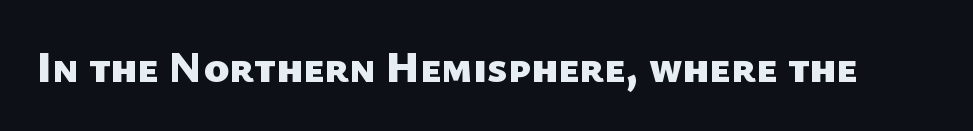
{"serif": "no", "bold": "yes", "weight": "heavy", "width": "normal", "stroke_contrast": "low", "x_height": "medium", "monospaced": "no", "underline": "no", "letter_spacing": "normal", "letter_spacing_em": 0.0, "glyph_px": 43}
